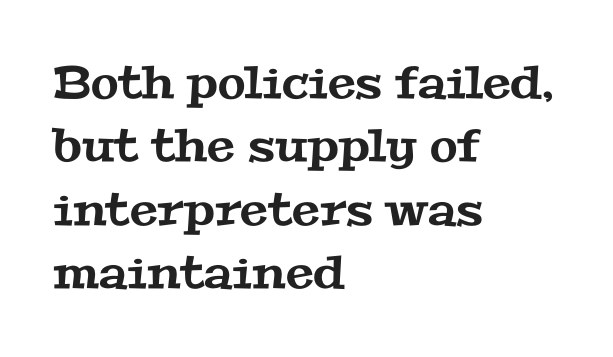
Q: Is the typeface a serif or a sans-serif typeface? A: Serif.
Q: Is the text underlined? A: No.
Q: How is the paragraph aligned? A: Left-aligned.
Q: Is the spacing between letters normal or unusually wide? A: Normal.
Q: Is the spacing between lines tight, normal or loose? A: Normal.
Q: Width (condensed, normal, or wide)? A: Wide.
Q: Stroke contrast? A: Medium.
Q: x-height? A: Medium.
Q: Monospaced? A: No.
